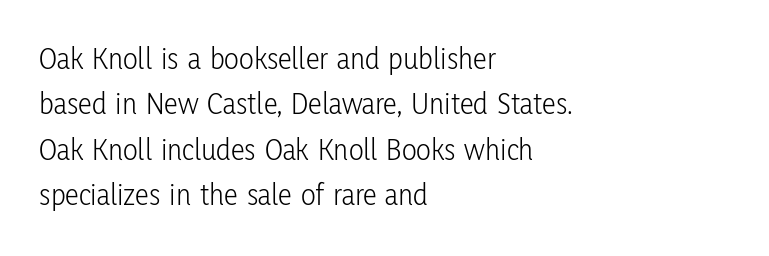
The image shows 31 px light, condensed sans-serif type, upright; set left-aligned, normal line spacing (1.46x), normal letter spacing, not underlined; low stroke contrast and a medium x-height.
